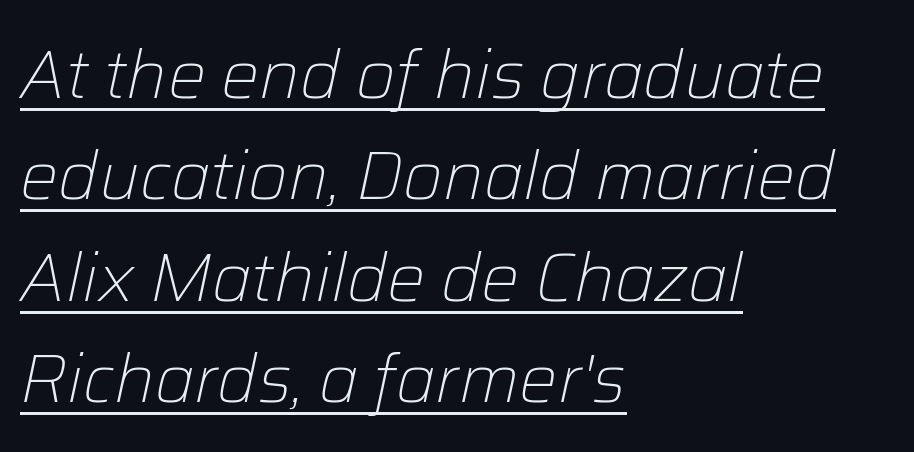
Q: Is the text bold? A: No.
Q: Is the text italic (slanted)? A: Yes, it leans right by about 12 degrees.
Q: Is the text underlined? A: Yes.
Q: How is the paragraph aligned? A: Left-aligned.
Q: Is the spacing between letters normal or unusually wide? A: Normal.
Q: Is the spacing between lines tight, normal or loose? A: Normal.
Q: Width (condensed, normal, or wide)? A: Normal.
Q: Stroke contrast? A: Low.
Q: x-height? A: Medium.
Q: Monospaced? A: No.
